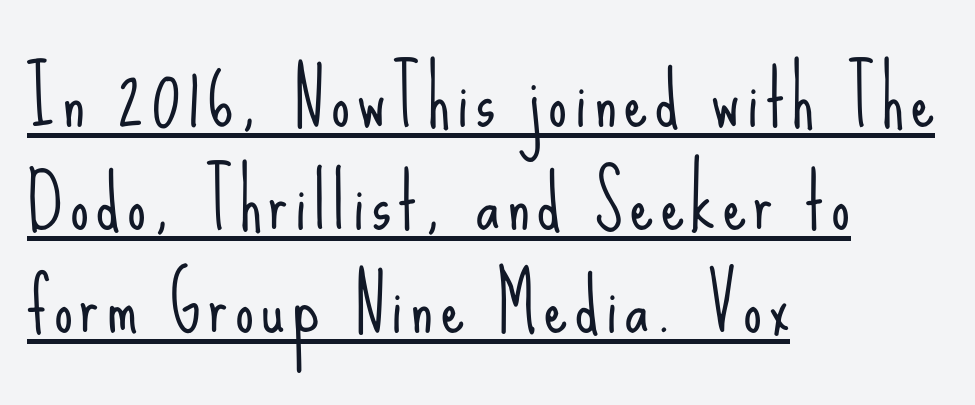
{"serif": "no", "italic": "no", "bold": "no", "weight": "light", "width": "condensed", "stroke_contrast": "low", "x_height": "small", "monospaced": "no", "underline": "yes", "align": "left", "line_spacing": "normal", "line_spacing_ratio": 1.39, "glyph_px": 74}
